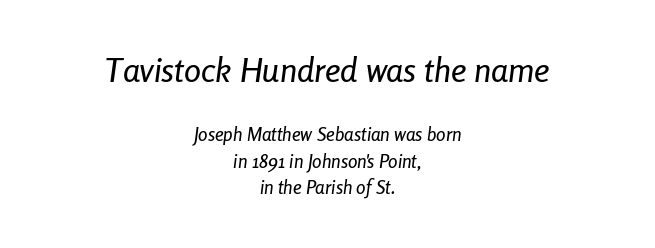
The image shows 34 px condensed type, italic (leaning right); set centered, normal line spacing (1.39x), normal letter spacing, not underlined; the first (top) block is 1.79x larger; low stroke contrast and a medium x-height.
